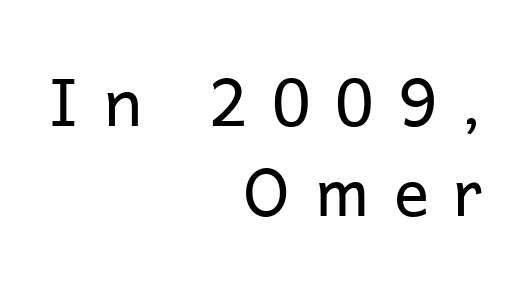
Q: Is the text bold? A: No.
Q: Is the text italic (slanted)? A: No, it is upright.
Q: Is the typeface a serif or a sans-serif typeface? A: Sans-serif.
Q: Is the text underlined? A: No.
Q: How is the paragraph aligned? A: Right-aligned.
Q: Is the spacing between letters normal or unusually wide? A: Unusually wide.
Q: Is the spacing between lines tight, normal or loose? A: Normal.
Q: Width (condensed, normal, or wide)? A: Normal.
Q: Stroke contrast? A: Low.
Q: x-height? A: Medium.
Q: Monospaced? A: No.
